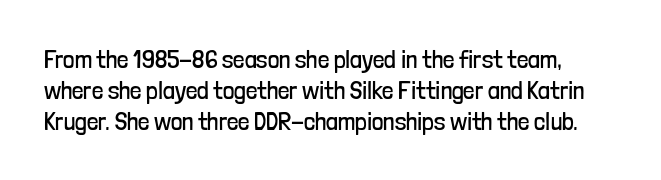
The image shows 25 px text type, upright; set line spacing 1.24x, normal letter spacing, not underlined.
